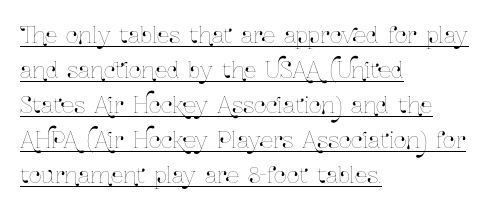
The image shows 22 px text type, upright; set left-aligned, normal line spacing (1.59x), normal letter spacing, underlined.
